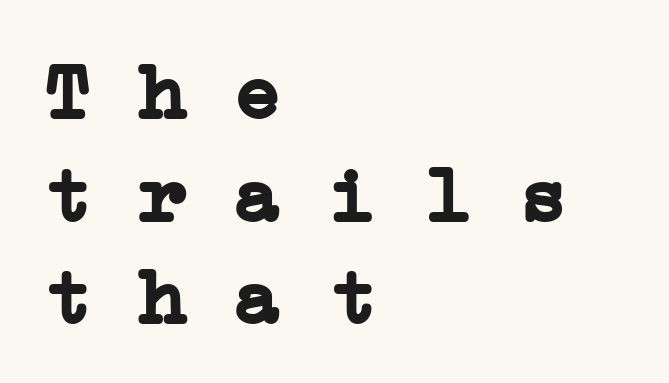
Q: Is the text bold? A: Yes.
Q: Is the typeface a serif or a sans-serif typeface? A: Serif.
Q: Is the text underlined? A: No.
Q: How is the paragraph aligned? A: Left-aligned.
Q: Is the spacing between letters normal or unusually wide? A: Normal.
Q: Is the spacing between lines tight, normal or loose? A: Normal.
Q: Width (condensed, normal, or wide)? A: Wide.
Q: Stroke contrast? A: Low.
Q: x-height? A: Medium.
Q: Monospaced? A: Yes.
